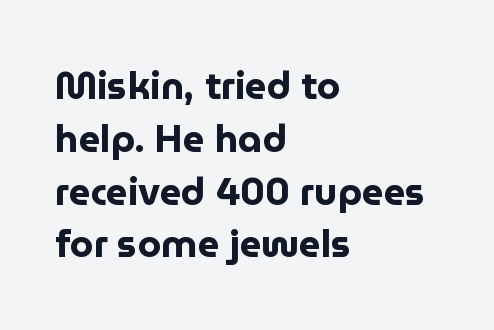
The image shows 38 px bold sans-serif type, upright; set left-aligned, normal line spacing (1.39x), normal letter spacing, not underlined; low stroke contrast and a medium x-height.
